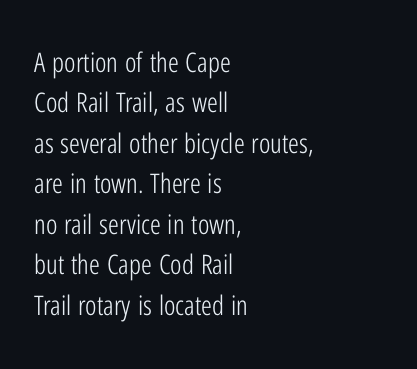
Q: Is the text bold? A: No.
Q: Is the text italic (slanted)? A: No, it is upright.
Q: Is the text underlined? A: No.
Q: How is the paragraph aligned? A: Left-aligned.
Q: Is the spacing between letters normal or unusually wide? A: Normal.
Q: Is the spacing between lines tight, normal or loose? A: Normal.
